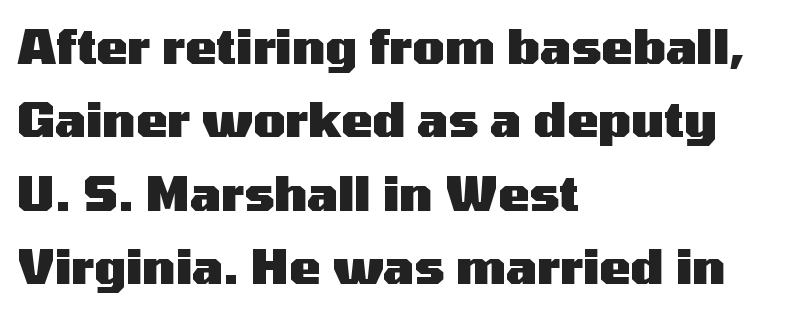
Q: Is the text bold? A: Yes.
Q: Is the text italic (slanted)? A: No, it is upright.
Q: Is the typeface a serif or a sans-serif typeface? A: Sans-serif.
Q: Is the text underlined? A: No.
Q: How is the paragraph aligned? A: Left-aligned.
Q: Is the spacing between letters normal or unusually wide? A: Normal.
Q: Is the spacing between lines tight, normal or loose? A: Normal.
Q: Width (condensed, normal, or wide)? A: Wide.
Q: Stroke contrast? A: Medium.
Q: x-height? A: Medium.
Q: Monospaced? A: No.
